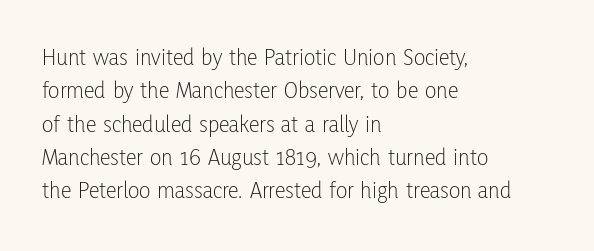
The letterforms sit at book weight or below. Posture: straight, roman, zero tilt. Tracking value appears to be zero — textbook default spacing. The passage shown stacks its lines at a standard gap. Is the block centered? No — it sits flush against the left margin. The foot of each line stays bare and open.
